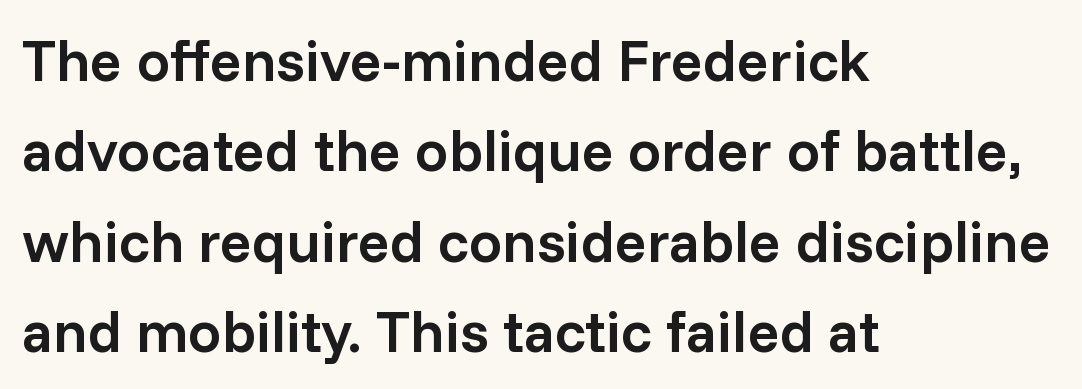
In terms of letterform style, serifs are entirely absent. Each word holds together tightly as a unit, with standard inter-letter gaps. Is the block centered? No — it sits flush against the left margin. Strokes here are thickened, but only to semibold level. Is this a fixed-width face? No — the glyphs have proportional, varying widths. Every stem runs plumb, perpendicular to the baseline.
